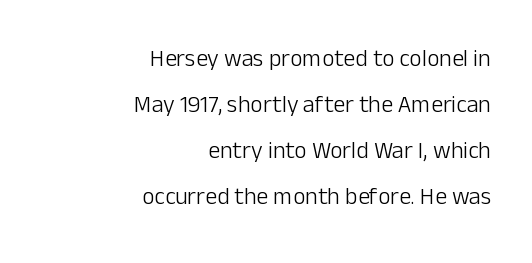
{"italic": "no", "bold": "no", "underline": "no", "align": "right", "line_spacing": "loose", "line_spacing_ratio": 1.92, "letter_spacing": "normal", "letter_spacing_em": 0.0, "glyph_px": 24}
